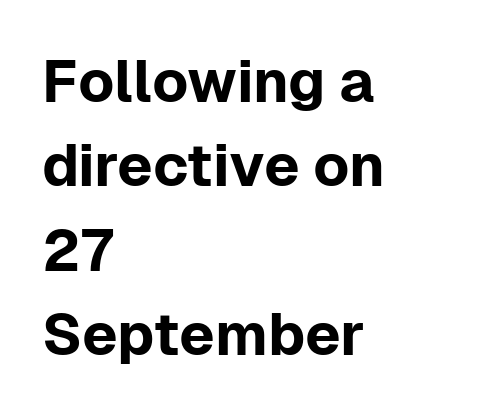
{"serif": "no", "italic": "no", "width": "normal", "stroke_contrast": "low", "x_height": "medium", "monospaced": "no", "underline": "no", "align": "left", "line_spacing": "normal", "line_spacing_ratio": 1.43, "letter_spacing": "normal", "letter_spacing_em": 0.0, "glyph_px": 59}
